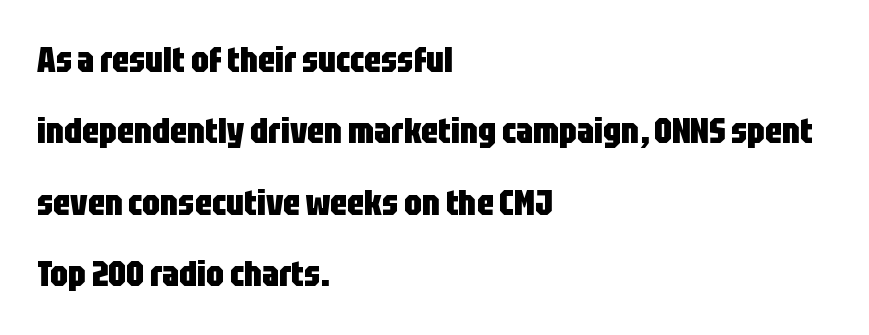
Looks like regular typesetting: each glyph gets only the width it needs. A typesetter would mark this as roman, not italic. Pretty heavy lettering here — definitely bold. Stroke terminals: plain, sans-serif. The space between consecutive lines is lavish.
